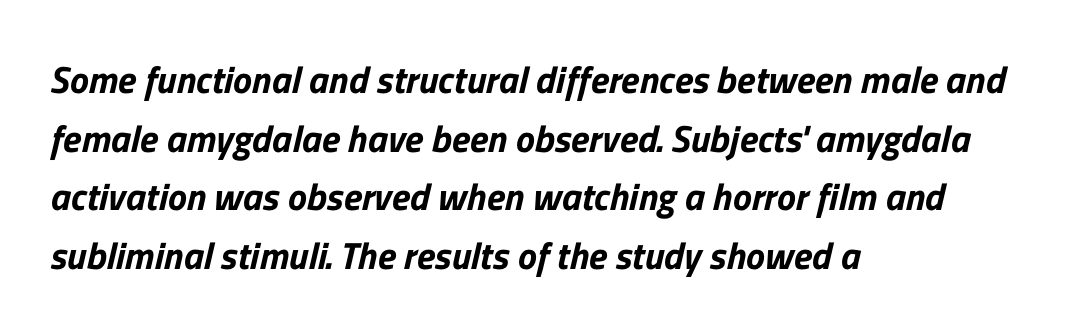
The image shows 38 px sans-serif type; set left-aligned, normal line spacing (1.54x), normal letter spacing, not underlined; low stroke contrast and a medium x-height.
